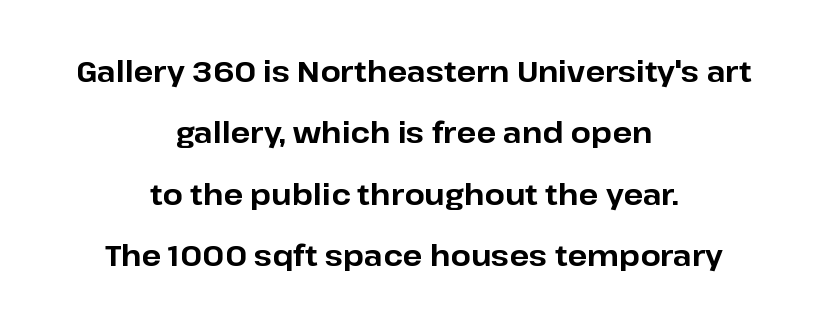
Posture: straight, roman, zero tilt. Is this a fixed-width face? No — the glyphs have proportional, varying widths. Letter spacing: default. Summary of weight: heavy, a full bold. Quick note: interline space is abundant. In terms of letterform style, serifs are entirely absent.
